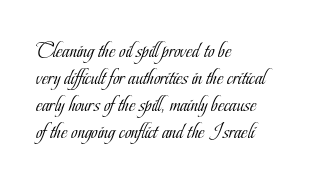
The image shows 22 px text type; set left-aligned, line spacing 1.22x, normal letter spacing, not underlined.
